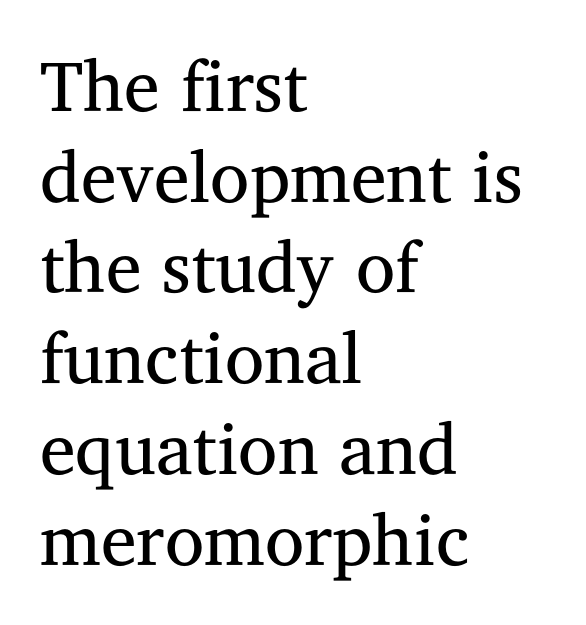
The image shows 72 px regular-weight serif type, upright; set left-aligned, normal line spacing (1.26x), normal letter spacing, not underlined; medium stroke contrast and a medium x-height.
